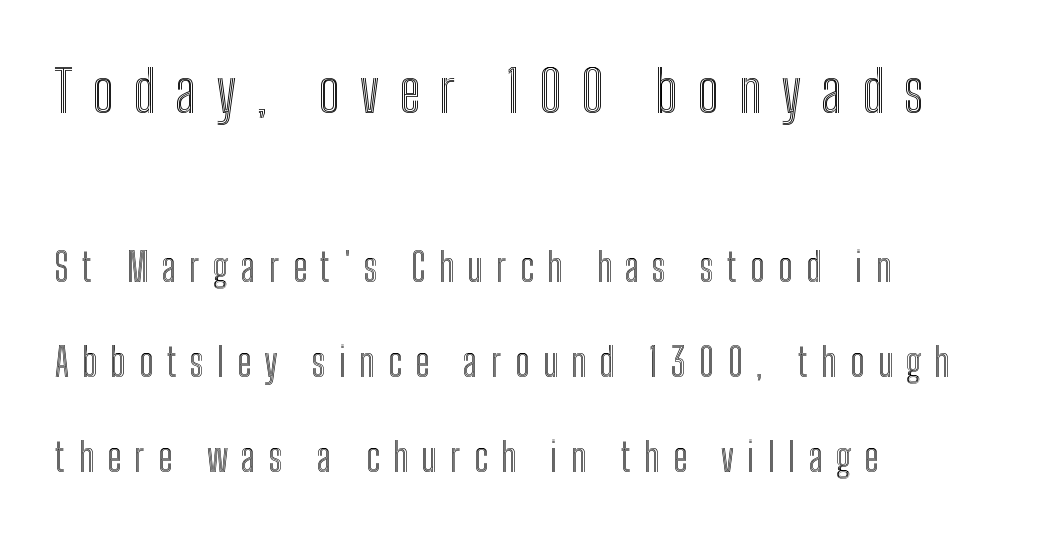
The image shows 58 px condensed type, upright; set left-aligned, loose line spacing (2.44x), unusually wide letter spacing (+0.34 em), not underlined; the first (top) block is 1.49x larger; a medium x-height.
